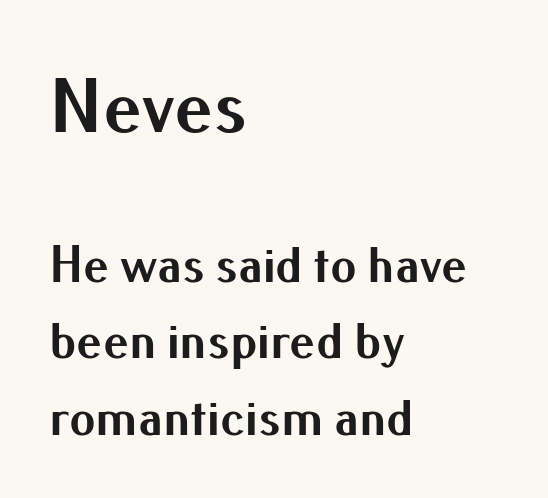
Q: Is the text bold? A: Yes.
Q: Is the text italic (slanted)? A: No, it is upright.
Q: Is the typeface a serif or a sans-serif typeface? A: Sans-serif.
Q: Is the text underlined? A: No.
Q: How is the paragraph aligned? A: Left-aligned.
Q: Is the spacing between letters normal or unusually wide? A: Normal.
Q: Is the spacing between lines tight, normal or loose? A: Normal.
Q: Which block of text is set in a larger size, the first (top) or the second (bottom)? A: The first (top) one.
Q: Width (condensed, normal, or wide)? A: Normal.
Q: Stroke contrast? A: Medium.
Q: x-height? A: Small.
Q: Monospaced? A: No.
